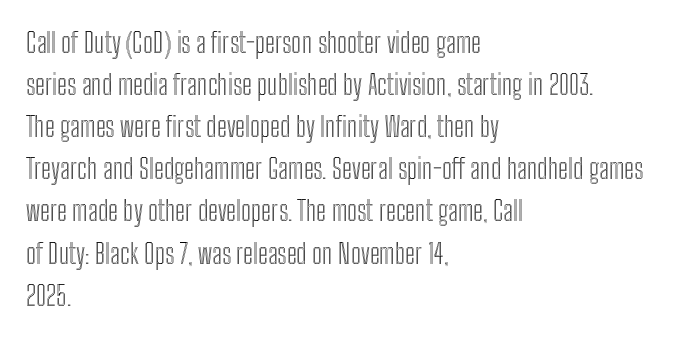
The image shows 27 px text type, upright; set left-aligned, normal line spacing (1.56x), normal letter spacing, not underlined.
